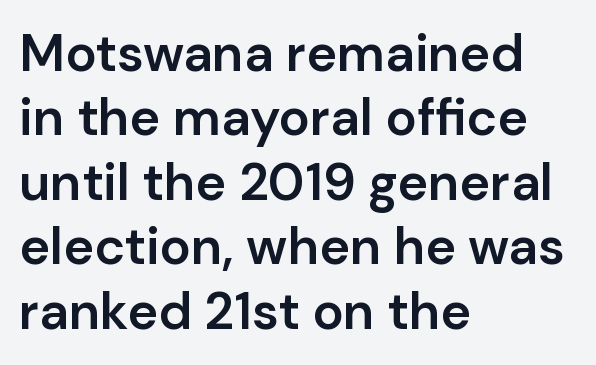
The ragged edge is on the right, which tells us the setting is flush left. The text was rendered using a sans face with plain stroke endings. No italicization has been applied; the sample stays upright. Weight check: semibold — heavier than regular, not quite bold.
